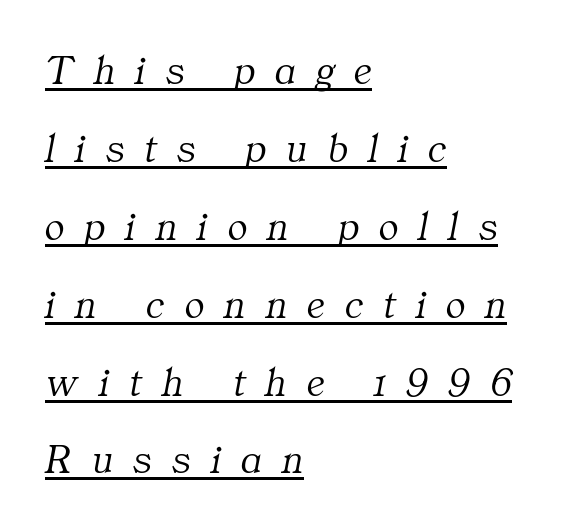
{"serif": "yes", "italic": "yes", "lean": "right", "slant_degrees": 11, "bold": "no", "weight": "light", "width": "normal", "stroke_contrast": "medium", "x_height": "medium", "monospaced": "no", "underline": "yes", "align": "left", "line_spacing": "loose", "line_spacing_ratio": 1.9, "letter_spacing": "wide", "letter_spacing_em": 0.49, "glyph_px": 41}
